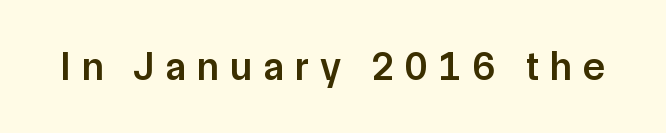
{"serif": "no", "italic": "no", "bold": "semi", "weight": "semibold", "width": "normal", "stroke_contrast": "low", "x_height": "medium", "monospaced": "no", "underline": "no", "letter_spacing": "wide", "letter_spacing_em": 0.29, "glyph_px": 40}
